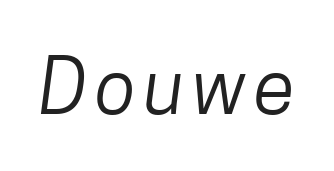
The image shows 76 px regular-weight, condensed sans-serif type; set not underlined; low stroke contrast and a medium x-height.
